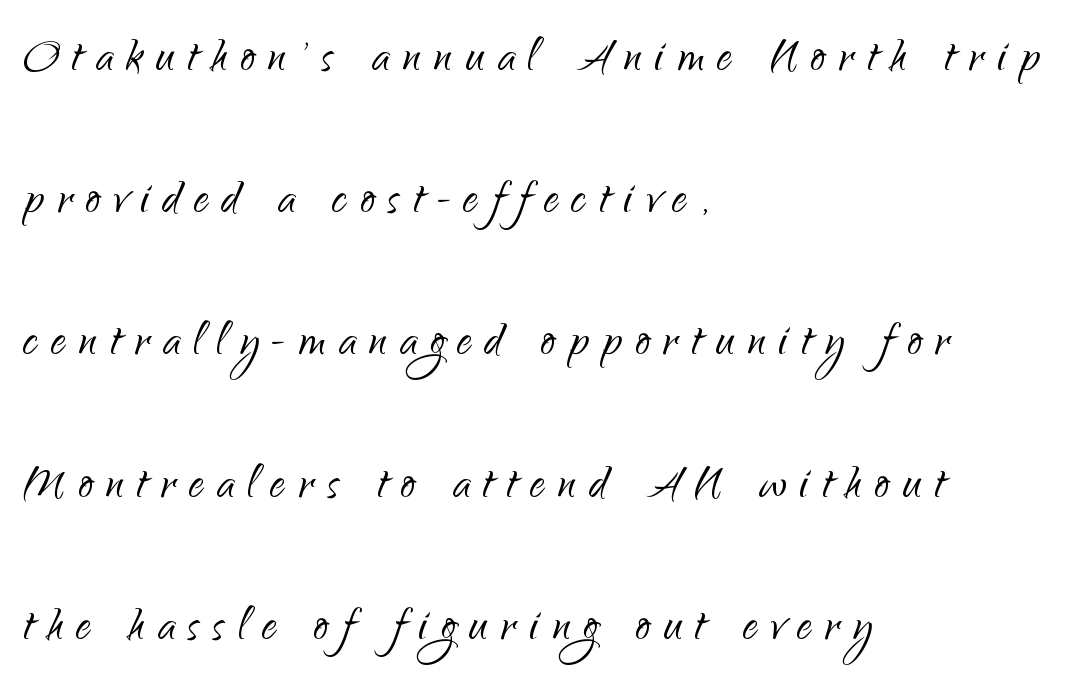
Q: Is the text bold? A: No.
Q: Is the text italic (slanted)? A: Yes.
Q: Is the typeface a serif or a sans-serif typeface? A: Sans-serif.
Q: Is the text underlined? A: No.
Q: How is the paragraph aligned? A: Left-aligned.
Q: Is the spacing between letters normal or unusually wide? A: Unusually wide.
Q: Is the spacing between lines tight, normal or loose? A: Loose.
Q: Width (condensed, normal, or wide)? A: Normal.
Q: Stroke contrast? A: Low.
Q: x-height? A: Small.
Q: Monospaced? A: No.
